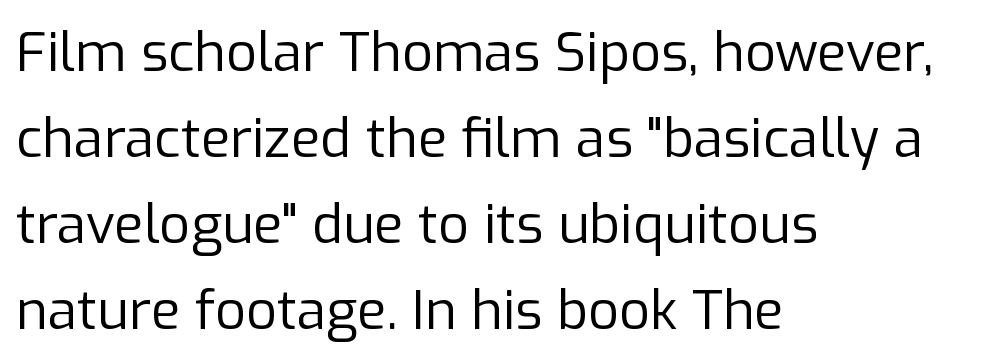
Q: Is the text bold? A: No.
Q: Is the text italic (slanted)? A: No, it is upright.
Q: Is the typeface a serif or a sans-serif typeface? A: Sans-serif.
Q: Is the text underlined? A: No.
Q: How is the paragraph aligned? A: Left-aligned.
Q: Is the spacing between letters normal or unusually wide? A: Normal.
Q: Is the spacing between lines tight, normal or loose? A: Normal.
Q: Width (condensed, normal, or wide)? A: Normal.
Q: Stroke contrast? A: Low.
Q: x-height? A: Medium.
Q: Monospaced? A: No.
